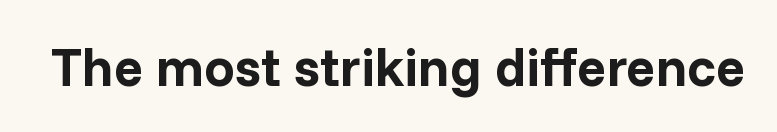
Q: Is the text bold? A: Yes.
Q: Is the text italic (slanted)? A: No, it is upright.
Q: Is the typeface a serif or a sans-serif typeface? A: Sans-serif.
Q: Is the text underlined? A: No.
Q: Is the spacing between letters normal or unusually wide? A: Normal.
Q: Width (condensed, normal, or wide)? A: Normal.
Q: Stroke contrast? A: Low.
Q: x-height? A: Medium.
Q: Monospaced? A: No.
